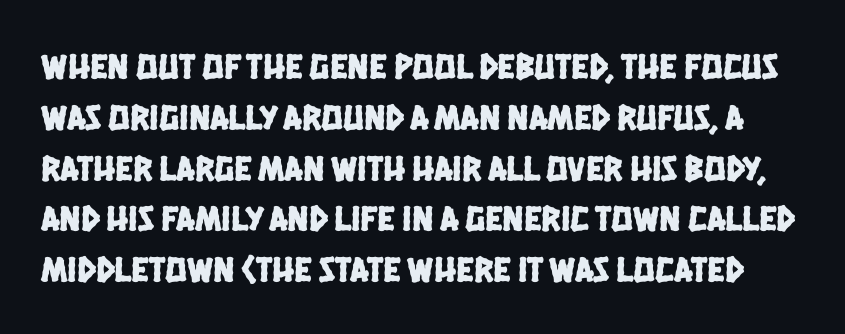
Q: Is the typeface a serif or a sans-serif typeface? A: Sans-serif.
Q: Is the text underlined? A: No.
Q: Is the spacing between letters normal or unusually wide? A: Normal.
Q: Is the spacing between lines tight, normal or loose? A: Normal.
Q: Width (condensed, normal, or wide)? A: Condensed.
Q: Stroke contrast? A: Low.
Q: x-height? A: Large.
Q: Monospaced? A: No.
